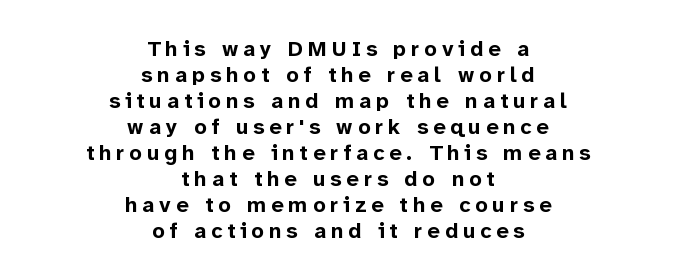
{"italic": "no", "bold": "yes", "underline": "no", "align": "center", "line_spacing_ratio": 1.18, "letter_spacing": "wide", "letter_spacing_em": 0.22, "glyph_px": 22}
